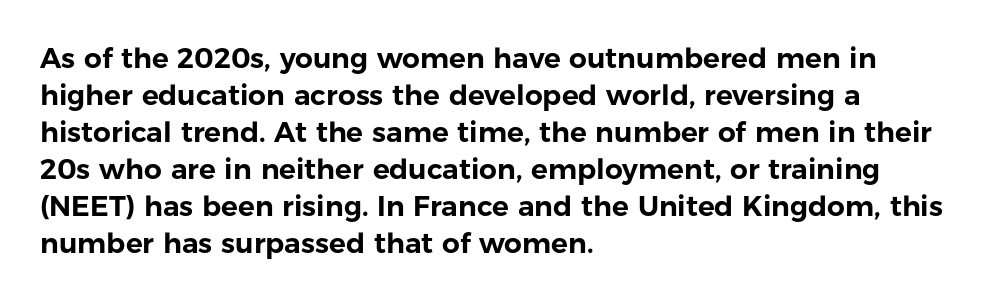
Q: Is the text italic (slanted)? A: No, it is upright.
Q: Is the typeface a serif or a sans-serif typeface? A: Sans-serif.
Q: Is the text underlined? A: No.
Q: How is the paragraph aligned? A: Left-aligned.
Q: Is the spacing between letters normal or unusually wide? A: Normal.
Q: Is the spacing between lines tight, normal or loose? A: Normal.
Q: Width (condensed, normal, or wide)? A: Normal.
Q: Stroke contrast? A: Low.
Q: x-height? A: Medium.
Q: Monospaced? A: No.
